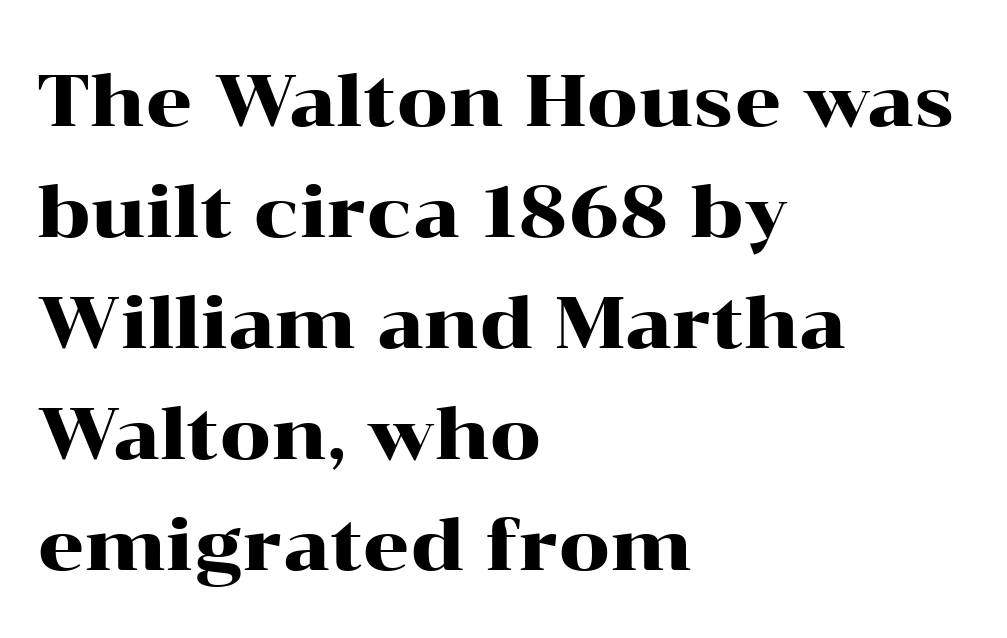
{"serif": "yes", "italic": "no", "width": "wide", "stroke_contrast": "high", "x_height": "medium", "monospaced": "no", "underline": "no", "align": "left", "line_spacing": "normal", "line_spacing_ratio": 1.52, "letter_spacing": "normal", "letter_spacing_em": 0.0, "glyph_px": 73}
